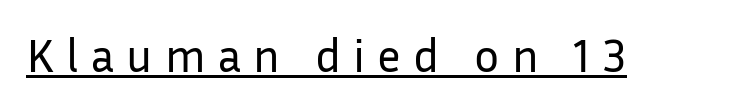
The letterforms stand isolated, each surrounded by extra space. The axis of the letterforms is exactly vertical. What kind of face is this? One without serifs — a sans. The weight tops out at a normal text grade. The rendering uses natural spacing where letterforms have individual widths.
